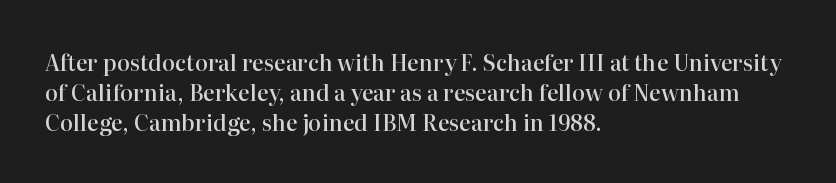
Q: Is the text bold? A: Semi-bold.
Q: Is the text italic (slanted)? A: No, it is upright.
Q: Is the text underlined? A: No.
Q: How is the paragraph aligned? A: Left-aligned.
Q: Is the spacing between letters normal or unusually wide? A: Normal.
Q: Is the spacing between lines tight, normal or loose? A: Normal.
